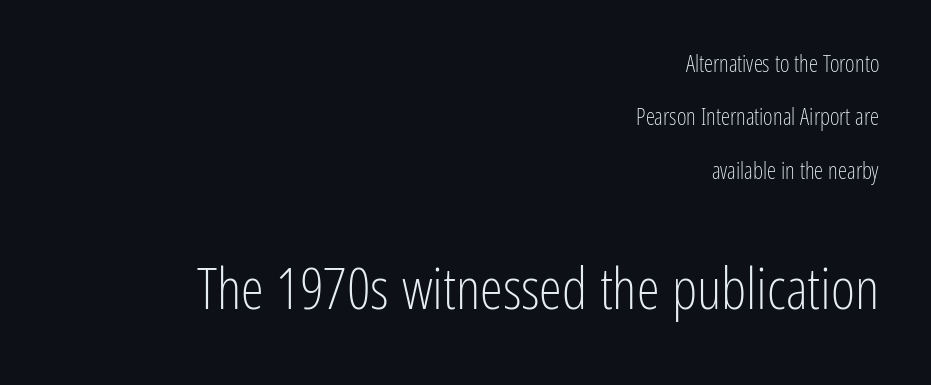
Q: Is the text bold? A: No.
Q: Is the text italic (slanted)? A: No, it is upright.
Q: Is the typeface a serif or a sans-serif typeface? A: Sans-serif.
Q: Is the text underlined? A: No.
Q: How is the paragraph aligned? A: Right-aligned.
Q: Is the spacing between letters normal or unusually wide? A: Normal.
Q: Is the spacing between lines tight, normal or loose? A: Loose.
Q: Which block of text is set in a larger size, the first (top) or the second (bottom)? A: The second (bottom) one.
Q: Width (condensed, normal, or wide)? A: Condensed.
Q: Stroke contrast? A: Low.
Q: x-height? A: Medium.
Q: Monospaced? A: No.
